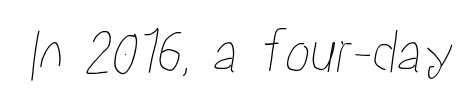
These lines are rendered in a variable-pitch font. The gaps between neighbouring characters are ordinary and unremarkable. Descenders hang freely into open space.
